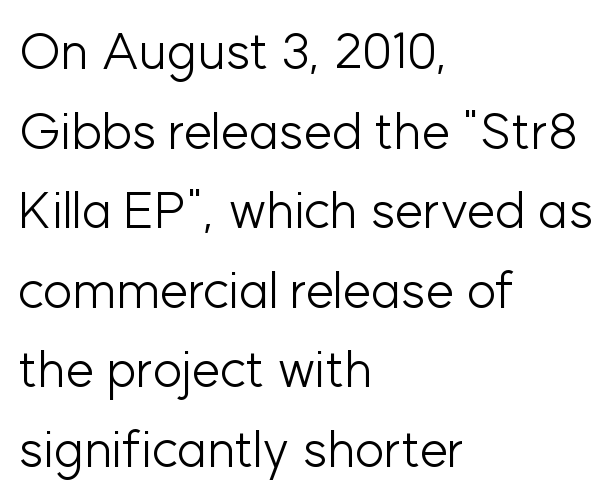
Q: Is the text bold? A: No.
Q: Is the text italic (slanted)? A: No, it is upright.
Q: Is the typeface a serif or a sans-serif typeface? A: Sans-serif.
Q: Is the text underlined? A: No.
Q: How is the paragraph aligned? A: Left-aligned.
Q: Is the spacing between letters normal or unusually wide? A: Normal.
Q: Is the spacing between lines tight, normal or loose? A: Normal.
Q: Width (condensed, normal, or wide)? A: Normal.
Q: Stroke contrast? A: Low.
Q: x-height? A: Medium.
Q: Monospaced? A: No.
